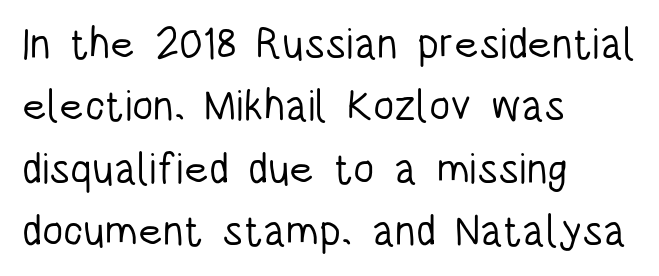
The space beneath each line is pristine and unruled. Typeset ragged right — the left edge is the straight one. Character widths vary here, with narrow letters taking less room than wide ones. This sample keeps an unexceptional amount of space between lines. Counters stay open thanks to moderate or lighter strokes. Inter-character spacing is left at the font's built-in metrics.
